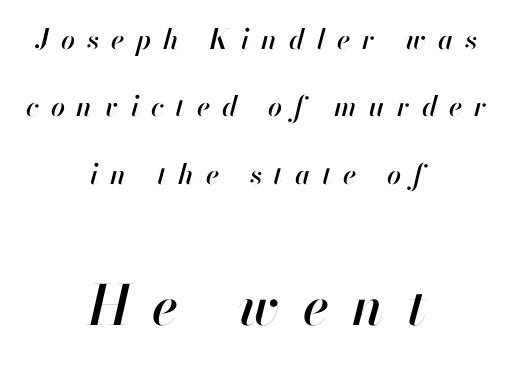
Italic: yes, the glyphs are oblique. The passage shown is typed in a proportional face where columns would drift. Size hierarchy here favors the trailing block over the leading one. Quick note: interline space is abundant. The zone under the glyphs is completely vacant.
